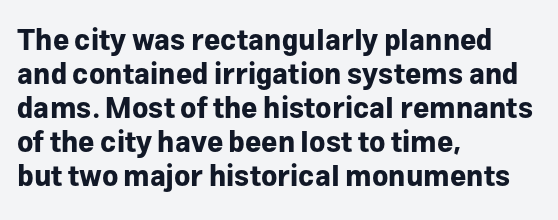
{"serif": "no", "italic": "no", "bold": "yes", "weight": "bold", "width": "normal", "stroke_contrast": "low", "x_height": "medium", "monospaced": "no", "underline": "no", "align": "left", "line_spacing_ratio": 1.21, "letter_spacing": "normal", "letter_spacing_em": 0.0, "glyph_px": 28}
